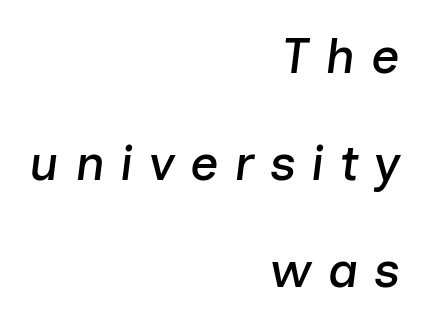
Regarding leading, the lines here are spaced well apart. The text carries the slant typical of an italic or oblique font. The baseline area is clear. The gaps between neighbouring characters are conspicuously large. Spacing verdict: proportional, widths tailored to each character. Every row of glyphs terminates at an identical x-position on the right.
